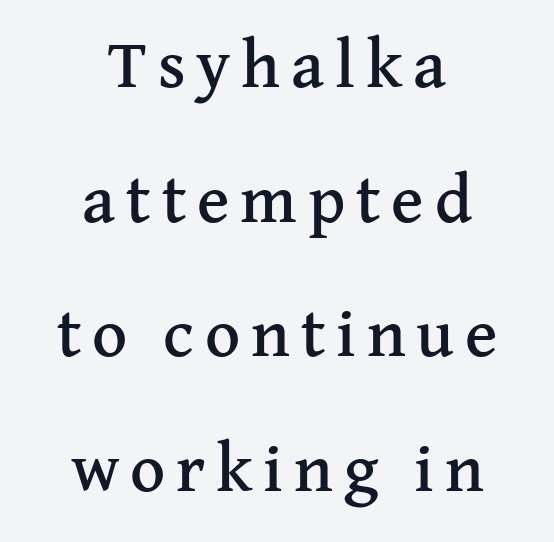
The image shows 68 px serif type, upright; set centered, loose line spacing (1.98x), not underlined; medium stroke contrast and a medium x-height.
